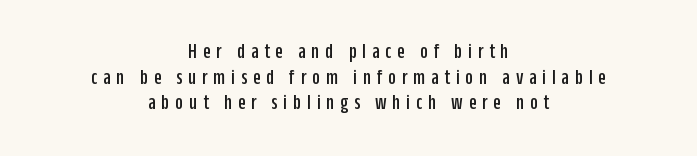
Any mark beneath the type? The region is blank. Tracking value appears strongly positive — letters spread wide. Ordinary non-slanted type is in use. Notice how the passage keeps no hard edge, just a central spine.
